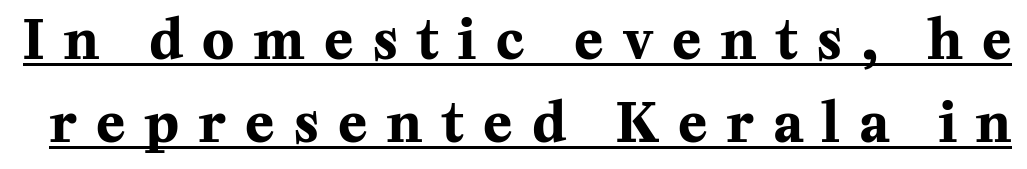
The image shows 53 px bold serif type, upright; set normal line spacing (1.56x), unusually wide letter spacing (+0.37 em), underlined; medium stroke contrast and a medium x-height.
